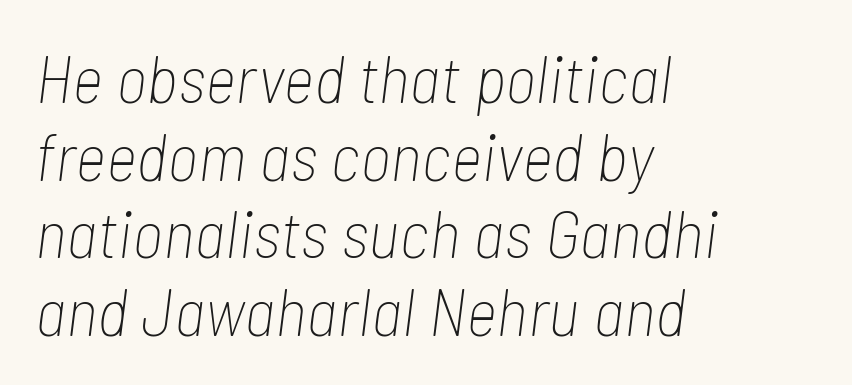
Q: Is the text bold? A: No.
Q: Is the text italic (slanted)? A: Yes, it leans right by about 7 degrees.
Q: Is the text underlined? A: No.
Q: How is the paragraph aligned? A: Left-aligned.
Q: Is the spacing between letters normal or unusually wide? A: Normal.
Q: Is the spacing between lines tight, normal or loose? A: Tight.
Q: Width (condensed, normal, or wide)? A: Condensed.
Q: Stroke contrast? A: Low.
Q: x-height? A: Medium.
Q: Monospaced? A: No.
